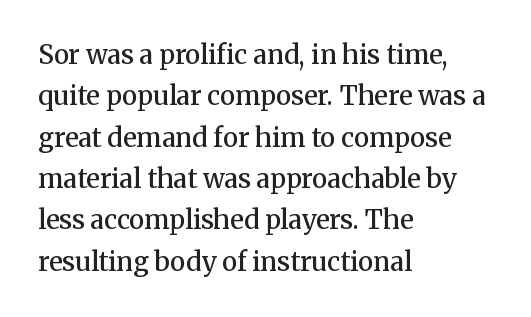
The lines are quadded left. Descenders hang freely into open space. Semibold letterforms, between regular and bold. Observe the ordinary spacing: letters are neighbours, not strangers.
